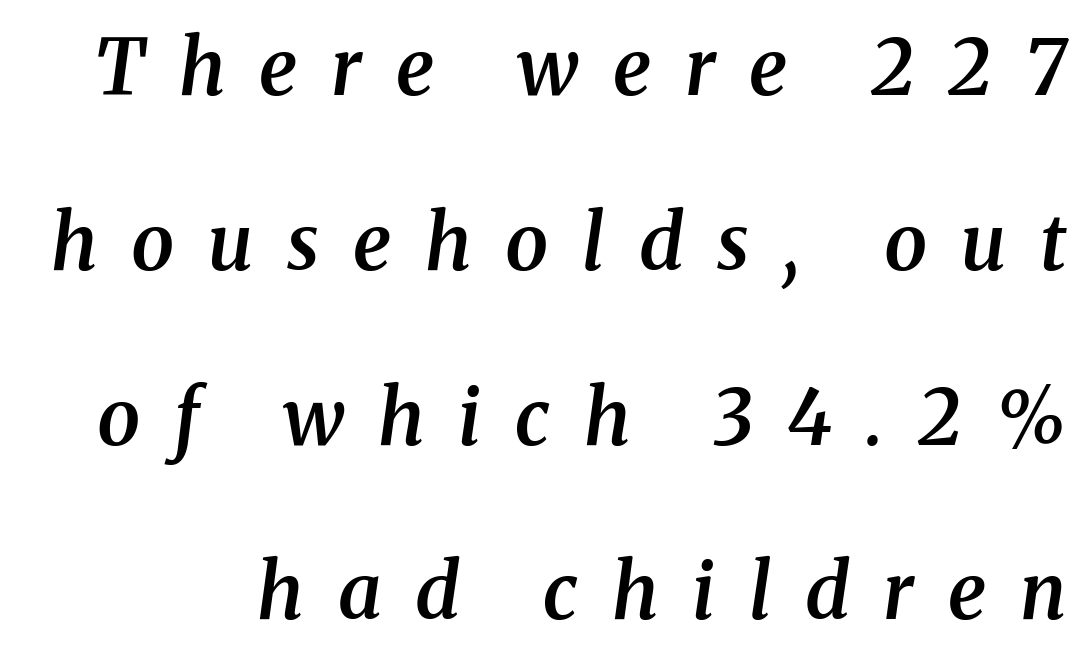
Q: Is the text bold? A: Semi-bold.
Q: Is the text italic (slanted)? A: Yes, it leans right by about 8 degrees.
Q: Is the typeface a serif or a sans-serif typeface? A: Serif.
Q: Is the text underlined? A: No.
Q: Is the spacing between letters normal or unusually wide? A: Unusually wide.
Q: Is the spacing between lines tight, normal or loose? A: Loose.
Q: Width (condensed, normal, or wide)? A: Normal.
Q: Stroke contrast? A: Medium.
Q: x-height? A: Medium.
Q: Monospaced? A: No.
